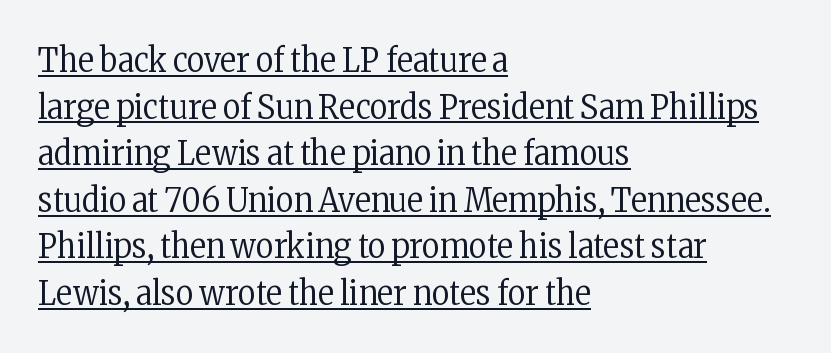
Q: Is the text bold? A: No.
Q: Is the text italic (slanted)? A: No, it is upright.
Q: Is the typeface a serif or a sans-serif typeface? A: Serif.
Q: Is the text underlined? A: Yes.
Q: How is the paragraph aligned? A: Left-aligned.
Q: Is the spacing between letters normal or unusually wide? A: Normal.
Q: Is the spacing between lines tight, normal or loose? A: Normal.
Q: Width (condensed, normal, or wide)? A: Condensed.
Q: Stroke contrast? A: Low.
Q: x-height? A: Medium.
Q: Monospaced? A: No.
